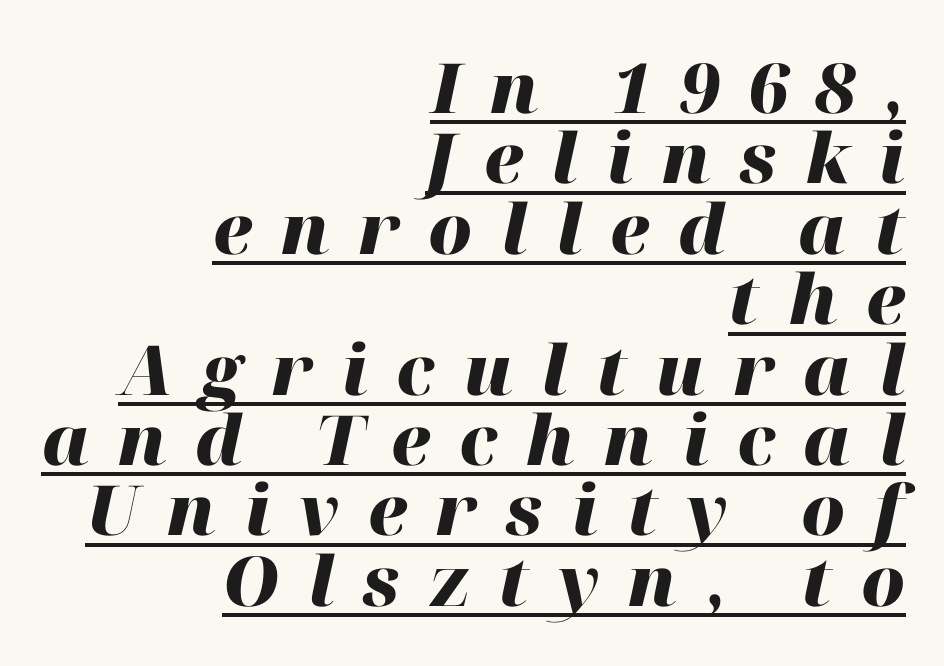
Q: Is the text bold? A: Yes.
Q: Is the text italic (slanted)? A: Yes, it leans right by about 12 degrees.
Q: Is the text underlined? A: Yes.
Q: How is the paragraph aligned? A: Right-aligned.
Q: Is the spacing between letters normal or unusually wide? A: Unusually wide.
Q: Is the spacing between lines tight, normal or loose? A: Tight.
Q: Width (condensed, normal, or wide)? A: Normal.
Q: Stroke contrast? A: High.
Q: x-height? A: Medium.
Q: Monospaced? A: No.
